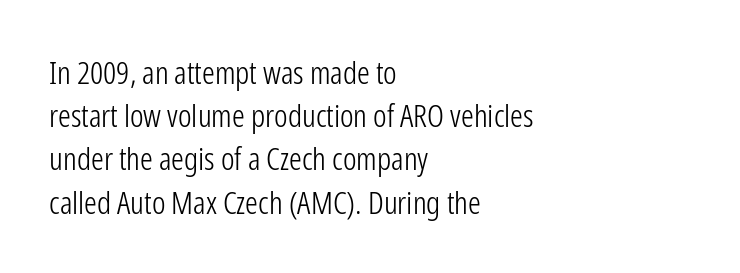
Q: Is the text bold? A: No.
Q: Is the text italic (slanted)? A: No, it is upright.
Q: Is the typeface a serif or a sans-serif typeface? A: Sans-serif.
Q: Is the text underlined? A: No.
Q: How is the paragraph aligned? A: Left-aligned.
Q: Is the spacing between letters normal or unusually wide? A: Normal.
Q: Is the spacing between lines tight, normal or loose? A: Normal.
Q: Width (condensed, normal, or wide)? A: Condensed.
Q: Stroke contrast? A: Low.
Q: x-height? A: Medium.
Q: Monospaced? A: No.
